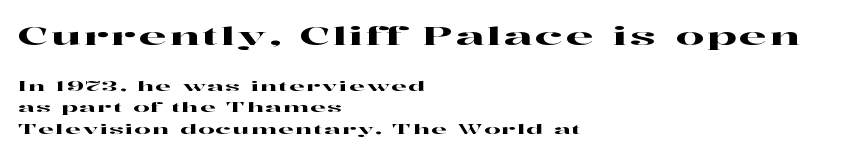
The emphasis by scale lands on block number one, above. The compositor pushed each line to the left boundary. Vertical strokes here are truly vertical. This rendering features lettering with no underline. The lines sit at an ordinary, default distance from one another.
